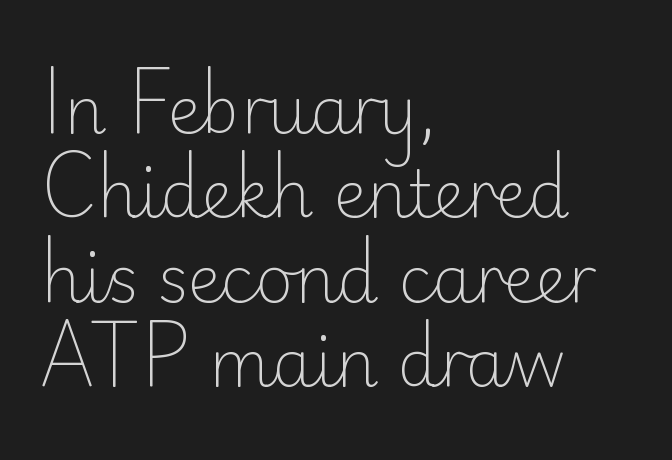
{"serif": "no", "italic": "no", "bold": "no", "weight": "light", "width": "normal", "stroke_contrast": "low", "x_height": "small", "monospaced": "no", "underline": "no", "align": "left", "line_spacing": "normal", "line_spacing_ratio": 1.3, "letter_spacing": "normal", "letter_spacing_em": 0.0, "glyph_px": 65}
